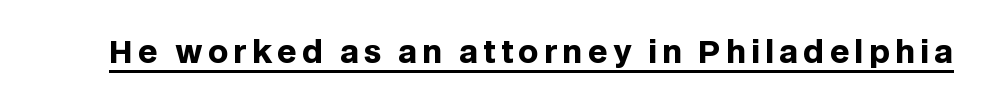
Q: Is the text bold? A: Yes.
Q: Is the text italic (slanted)? A: No, it is upright.
Q: Is the typeface a serif or a sans-serif typeface? A: Sans-serif.
Q: Is the text underlined? A: Yes.
Q: Width (condensed, normal, or wide)? A: Normal.
Q: Stroke contrast? A: Low.
Q: x-height? A: Large.
Q: Monospaced? A: No.
